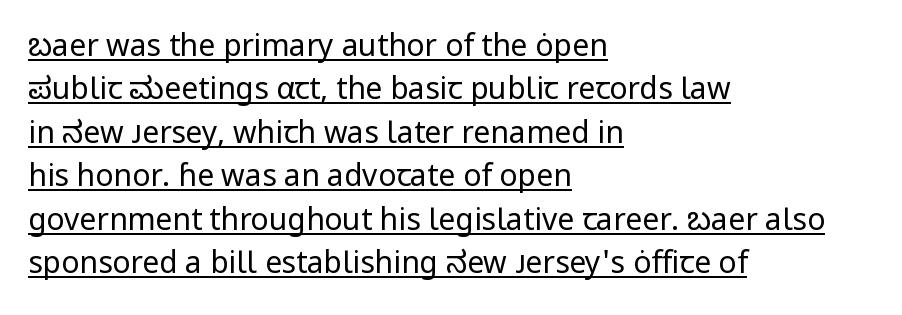
Q: Is the text bold? A: No.
Q: Is the text italic (slanted)? A: No, it is upright.
Q: Is the typeface a serif or a sans-serif typeface? A: Sans-serif.
Q: Is the text underlined? A: Yes.
Q: How is the paragraph aligned? A: Left-aligned.
Q: Is the spacing between letters normal or unusually wide? A: Normal.
Q: Is the spacing between lines tight, normal or loose? A: Normal.
Q: Width (condensed, normal, or wide)? A: Normal.
Q: Stroke contrast? A: Low.
Q: x-height? A: Medium.
Q: Monospaced? A: No.
